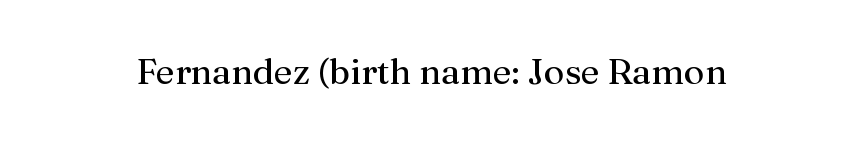
Q: Is the text bold? A: No.
Q: Is the text italic (slanted)? A: No, it is upright.
Q: Is the typeface a serif or a sans-serif typeface? A: Serif.
Q: Is the text underlined? A: No.
Q: Is the spacing between letters normal or unusually wide? A: Normal.
Q: Width (condensed, normal, or wide)? A: Normal.
Q: Stroke contrast? A: Medium.
Q: x-height? A: Medium.
Q: Monospaced? A: No.
